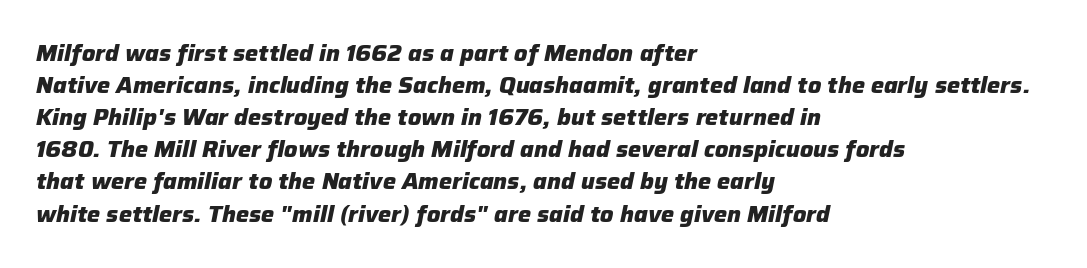
This sample uses an oblique cut, with every glyph tilted off the vertical. Whoever set this chose a conventional vertical rhythm. The passage is arranged the way most books set body copy — flush left. Observe the ordinary spacing: letters are neighbours, not strangers.
